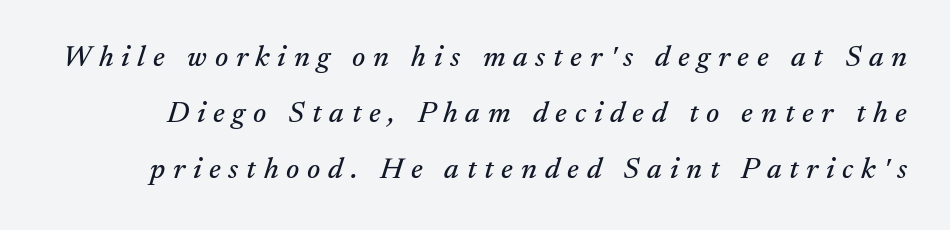
Anything drawn beneath the words? Only blank space. You could not count columns in this text — the font is proportionally spaced. The typeface chosen for these lines features serifs. There's an unmistakable incline to the writing here. The tracking jumps out immediately: characters are airy and widely separated.
